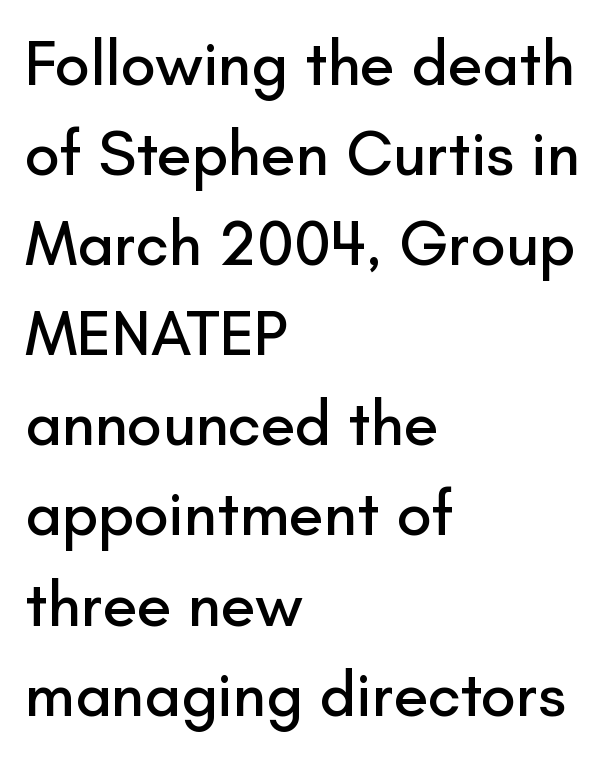
The lines sit at an ordinary, default distance from one another. Is this a sans? Yes — the strokes have no serifs. Visually the block forms a straight wall on the left and a jagged coastline on the right. Varying glyph widths throughout — classic text-font behaviour. Rendered with straight, roman letterforms. Descender tails drop into unmarked territory.
